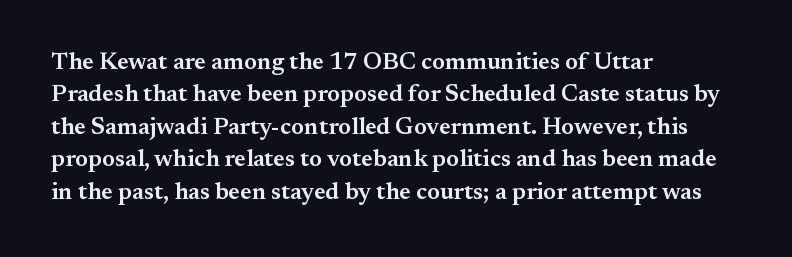
The image shows 24 px text type, upright; set left-aligned, normal line spacing (1.35x), normal letter spacing, not underlined.
